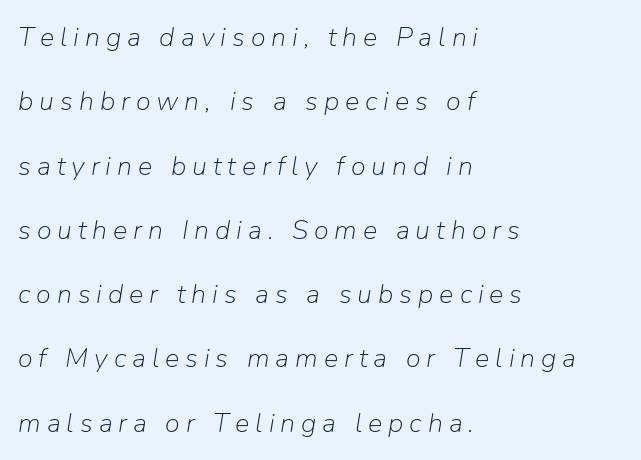
Baseline-to-baseline distance is far greater than the letter height. The tracking reads as deliberately expanded to a designer's eye. Beneath every word, the page is bare. Vertical stems look standard width or narrower in stroke. These lines are set flush left with a ragged right edge. In terms of posture, this sample is oblique.
